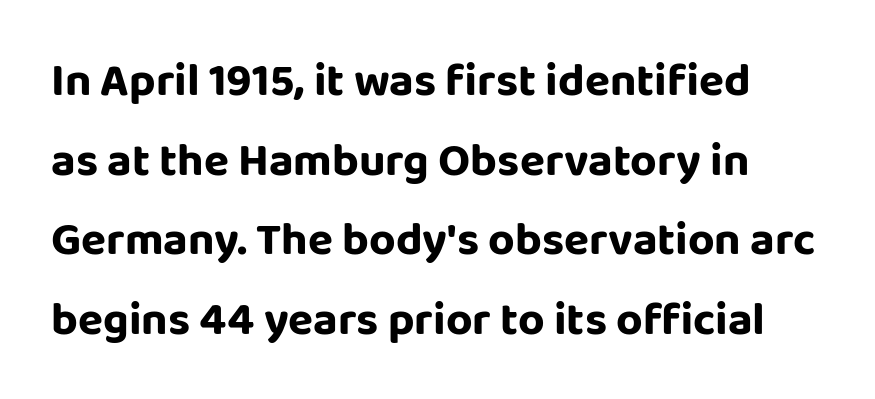
Spacing between characters is what you'd get straight out of the box. The baseline area is clear. Nothing sits at the stroke ends, so this counts as sans-serif. The letters stand straight up with perfectly vertical stems. Character widths vary here, with narrow letters taking less room than wide ones.
